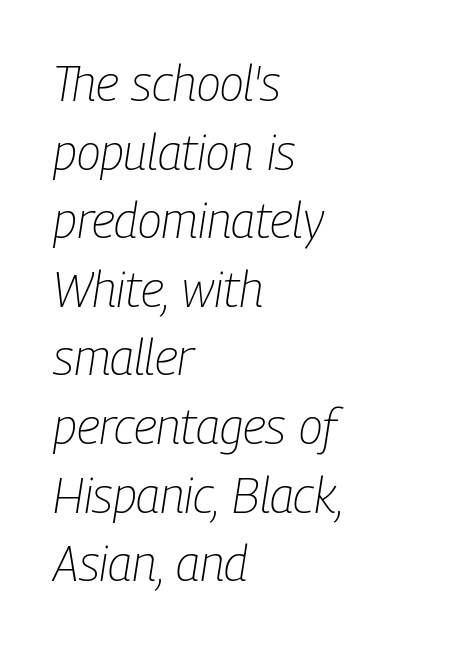
{"italic": "yes", "lean": "right", "slant_degrees": 9, "bold": "no", "weight": "light", "width": "condensed", "stroke_contrast": "low", "x_height": "medium", "monospaced": "no", "underline": "no", "align": "left", "line_spacing": "normal", "line_spacing_ratio": 1.4, "letter_spacing": "normal", "letter_spacing_em": 0.0, "glyph_px": 49}
